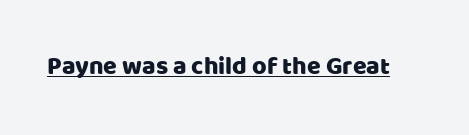
You can tell it's not italic because the verticals are truly vertical. Honestly, the letter spacing is just normal — you wouldn't notice it. Students, observe the line beneath the letters — that is underlining.
